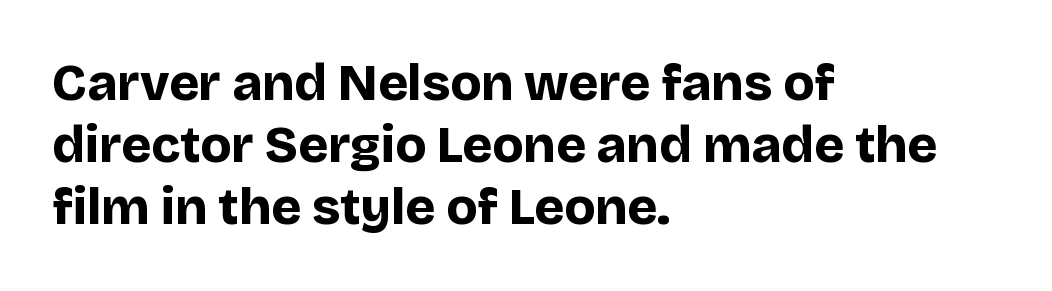
These lines keep a tight, regular rhythm from letter to letter. The face used here is proportionally spaced, like ordinary book or web type. Glance below the letters and you will spot only blank space. Every stem runs plumb, perpendicular to the baseline. If you drew a ruler down the left edge, every line would touch it.
